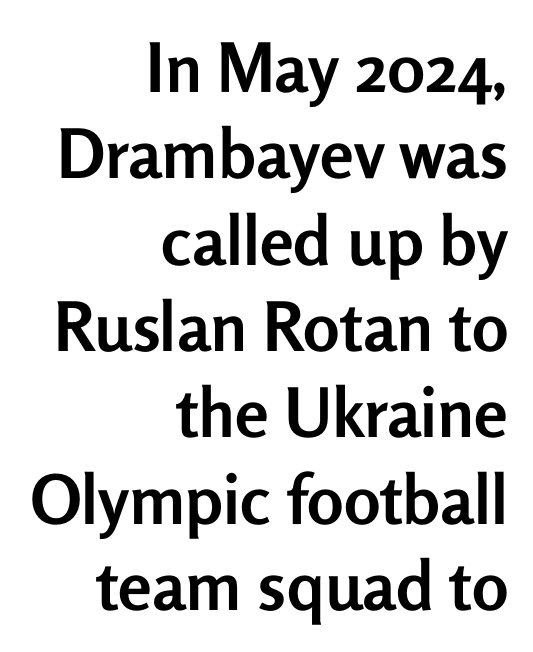
The image shows 68 px semibold sans-serif type, upright; set right-aligned, normal line spacing (1.27x), normal letter spacing, not underlined; low stroke contrast and a medium x-height.
